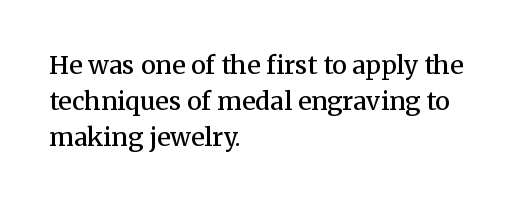
No italicization has been applied; the sample stays upright. How heavy is the stroke? Medium-heavy — a semibold, shy of bold. Default kerning and tracking; the words read as compact shapes. In CSS terms this would be text-align: left. Line spacing here is normal. The specimen omits any rule beneath the text block's lines.
